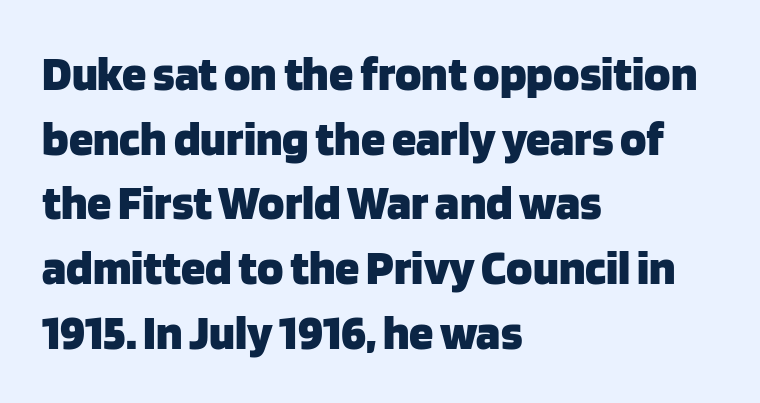
{"serif": "no", "italic": "no", "bold": "yes", "weight": "heavy", "width": "normal", "stroke_contrast": "low", "x_height": "large", "monospaced": "no", "underline": "no", "align": "left", "line_spacing": "normal", "line_spacing_ratio": 1.32, "letter_spacing": "normal", "letter_spacing_em": 0.0, "glyph_px": 49}
